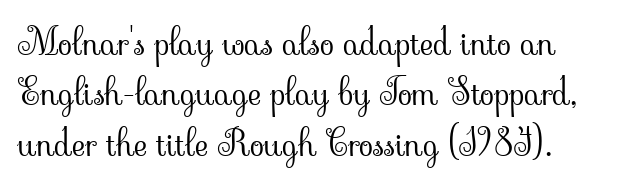
The image shows 37 px light serif type, upright; set left-aligned, normal line spacing (1.36x), normal letter spacing, not underlined; low stroke contrast and a small x-height.
